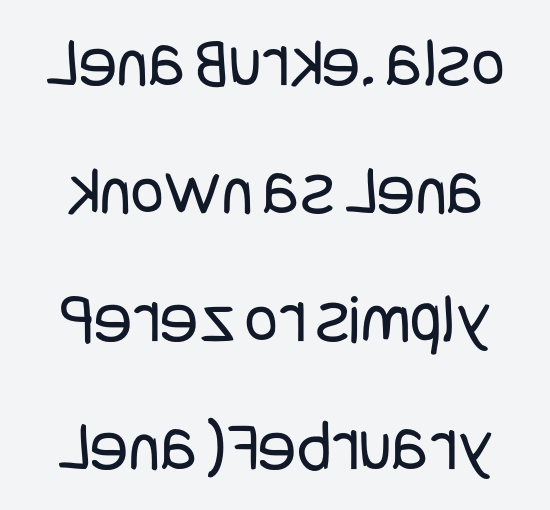
{"serif": "no", "italic": "no", "bold": "no", "weight": "regular", "width": "condensed", "stroke_contrast": "low", "x_height": "large", "underline": "no", "line_spacing_ratio": 1.78, "letter_spacing": "normal", "letter_spacing_em": 0.0, "glyph_px": 72}
